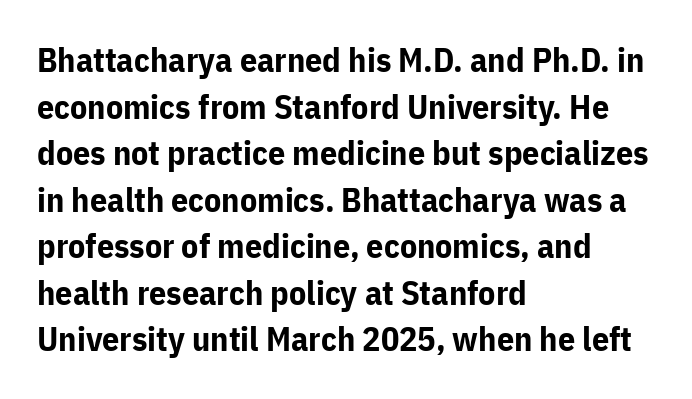
The image shows 34 px bold sans-serif type, upright; set left-aligned, normal line spacing (1.37x), normal letter spacing, not underlined; low stroke contrast and a medium x-height.
